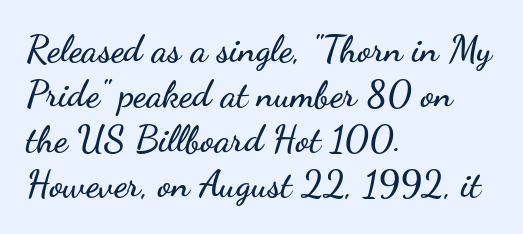
Q: Is the text italic (slanted)? A: Yes.
Q: Is the typeface a serif or a sans-serif typeface? A: Sans-serif.
Q: Is the text underlined? A: No.
Q: How is the paragraph aligned? A: Left-aligned.
Q: Is the spacing between letters normal or unusually wide? A: Normal.
Q: Width (condensed, normal, or wide)? A: Wide.
Q: Stroke contrast? A: Low.
Q: x-height? A: Small.
Q: Monospaced? A: No.
